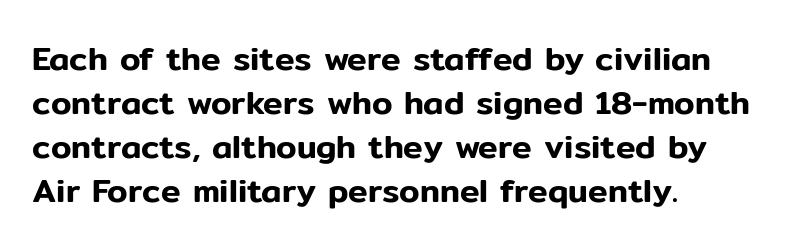
{"serif": "no", "italic": "no", "width": "normal", "stroke_contrast": "low", "x_height": "medium", "monospaced": "no", "underline": "no", "align": "left", "line_spacing": "normal", "line_spacing_ratio": 1.33, "letter_spacing": "normal", "letter_spacing_em": 0.0, "glyph_px": 33}
